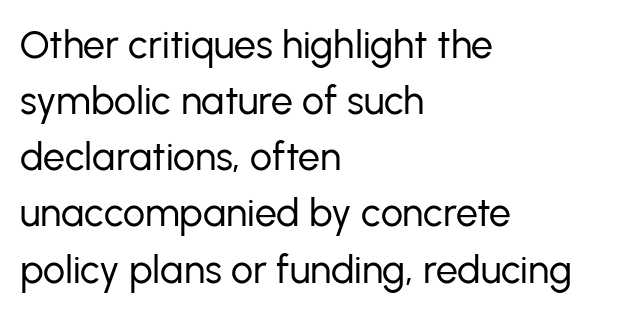
Q: Is the text bold? A: No.
Q: Is the text italic (slanted)? A: No, it is upright.
Q: Is the typeface a serif or a sans-serif typeface? A: Sans-serif.
Q: Is the text underlined? A: No.
Q: How is the paragraph aligned? A: Left-aligned.
Q: Is the spacing between letters normal or unusually wide? A: Normal.
Q: Is the spacing between lines tight, normal or loose? A: Normal.
Q: Width (condensed, normal, or wide)? A: Normal.
Q: Stroke contrast? A: Low.
Q: x-height? A: Medium.
Q: Monospaced? A: No.
